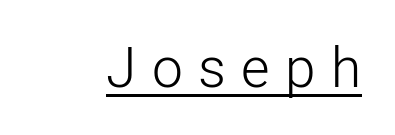
{"serif": "no", "italic": "no", "bold": "no", "weight": "light", "width": "normal", "stroke_contrast": "low", "x_height": "medium", "monospaced": "no", "underline": "yes", "letter_spacing": "wide", "letter_spacing_em": 0.28, "glyph_px": 55}
